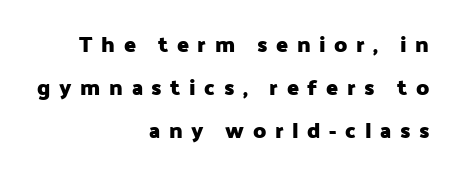
Where is the straight margin? On the right. Has an underline been added? It has not. The vertical gap from one line to the next is large. The specimen reads as upright at a glance. The rendering inserts visible extra space after every character.
